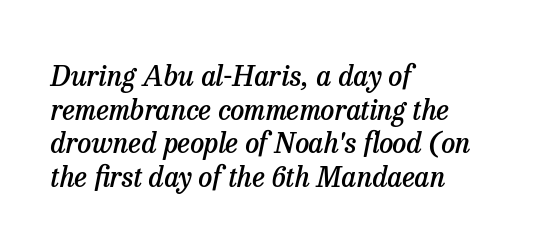
Q: Is the text bold? A: Semi-bold.
Q: Is the text italic (slanted)? A: Yes, it leans right by about 13 degrees.
Q: Is the typeface a serif or a sans-serif typeface? A: Serif.
Q: Is the text underlined? A: No.
Q: How is the paragraph aligned? A: Left-aligned.
Q: Is the spacing between letters normal or unusually wide? A: Normal.
Q: Width (condensed, normal, or wide)? A: Normal.
Q: Stroke contrast? A: Low.
Q: x-height? A: Medium.
Q: Monospaced? A: No.
